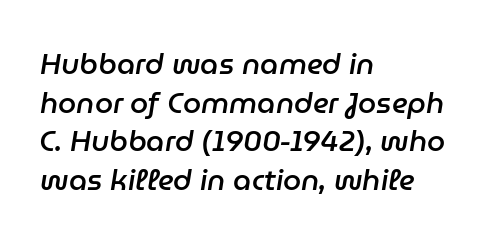
{"italic": "yes", "lean": "right", "slant_degrees": 9, "bold": "semi", "weight": "semibold", "width": "normal", "stroke_contrast": "low", "x_height": "medium", "monospaced": "no", "underline": "no", "align": "left", "line_spacing": "normal", "line_spacing_ratio": 1.33, "letter_spacing": "normal", "letter_spacing_em": 0.0, "glyph_px": 29}
